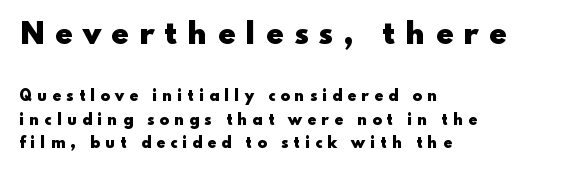
{"serif": "no", "italic": "no", "bold": "yes", "weight": "heavy", "width": "wide", "stroke_contrast": "low", "x_height": "small", "monospaced": "no", "underline": "no", "align": "left", "line_spacing": "normal", "line_spacing_ratio": 1.67, "letter_spacing": "wide", "letter_spacing_em": 0.36, "larger_block": "first", "size_ratio": 2.0, "glyph_px": 28}
